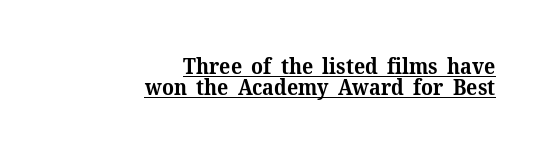
The image shows 21 px bold type, upright; set right-aligned, tight line spacing (1.0x), normal letter spacing, underlined.
